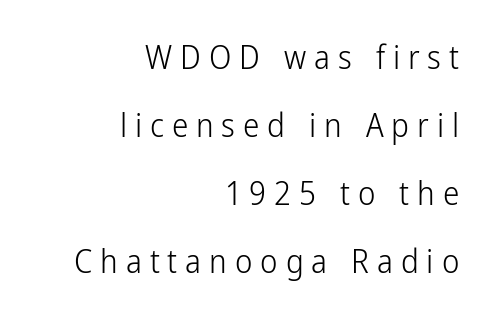
{"serif": "no", "italic": "no", "bold": "no", "weight": "light", "width": "condensed", "stroke_contrast": "low", "x_height": "medium", "monospaced": "no", "underline": "no", "align": "right", "line_spacing": "loose", "line_spacing_ratio": 2.06, "letter_spacing": "wide", "letter_spacing_em": 0.24, "glyph_px": 33}
